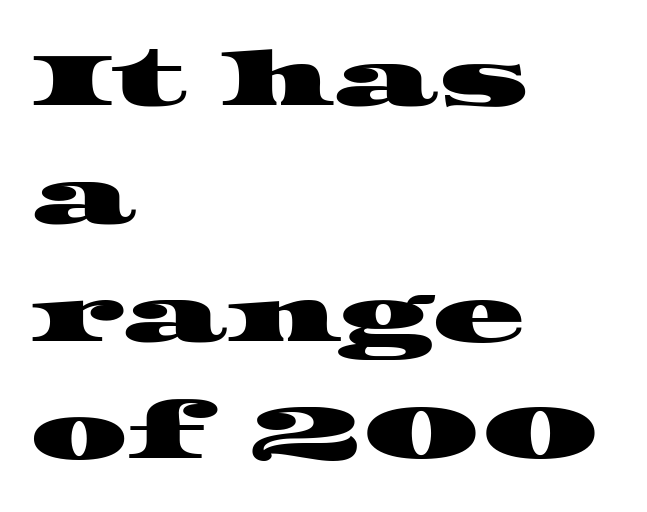
{"serif": "yes", "width": "wide", "stroke_contrast": "high", "x_height": "large", "monospaced": "no", "underline": "no", "align": "left", "line_spacing": "normal", "line_spacing_ratio": 1.53, "letter_spacing": "normal", "letter_spacing_em": 0.0, "glyph_px": 77}
